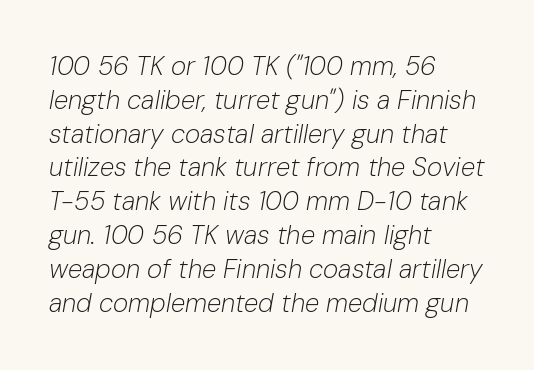
{"italic": "yes", "lean": "right", "slant_degrees": 10, "bold": "no", "underline": "no", "align": "left", "line_spacing": "normal", "line_spacing_ratio": 1.3, "letter_spacing": "normal", "letter_spacing_em": 0.0, "glyph_px": 26}
